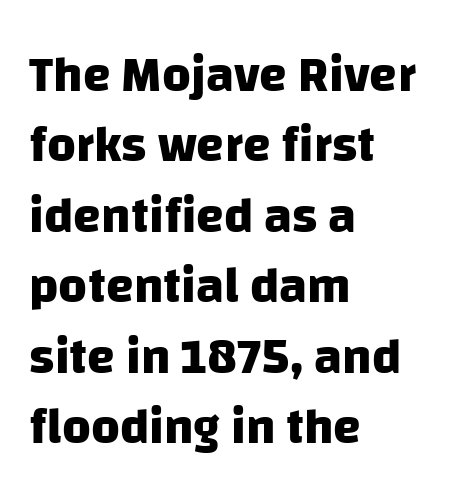
Q: Is the text bold? A: Yes.
Q: Is the typeface a serif or a sans-serif typeface? A: Sans-serif.
Q: Is the text underlined? A: No.
Q: How is the paragraph aligned? A: Left-aligned.
Q: Is the spacing between letters normal or unusually wide? A: Normal.
Q: Is the spacing between lines tight, normal or loose? A: Normal.
Q: Width (condensed, normal, or wide)? A: Normal.
Q: Stroke contrast? A: Low.
Q: x-height? A: Large.
Q: Monospaced? A: No.
